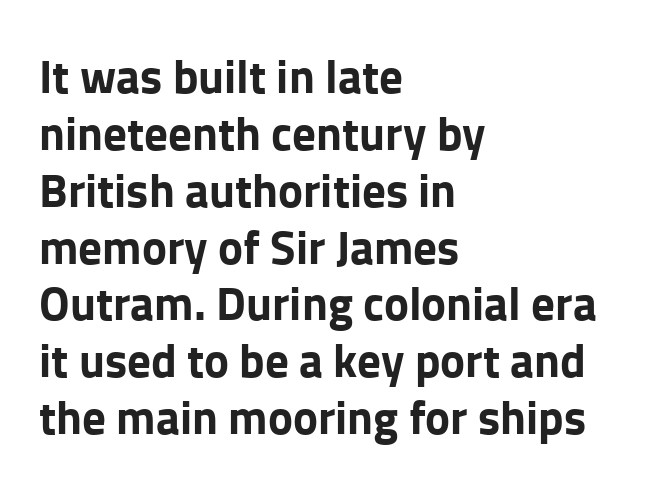
Does the lettering tilt? It doesn't — this is upright. The passage shown has conventional tracking throughout. Look at the stroke-to-counter ratio: heavy, a bold. A typesetter would call this proportional, since set widths differ per character. Type without underlining.
